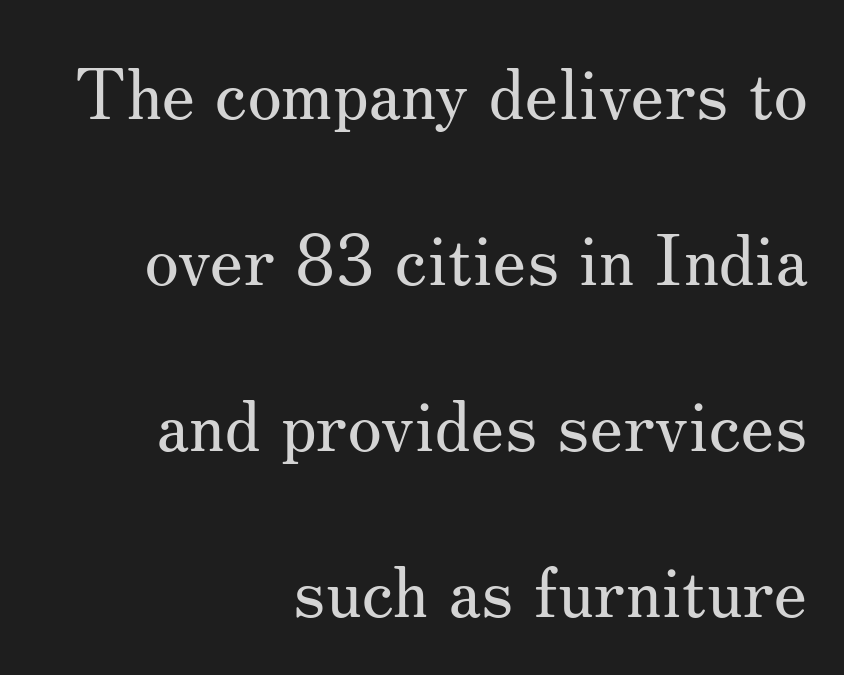
{"serif": "yes", "italic": "no", "bold": "no", "weight": "regular", "width": "normal", "stroke_contrast": "medium", "x_height": "small", "monospaced": "no", "underline": "no", "align": "right", "line_spacing": "loose", "line_spacing_ratio": 2.37, "letter_spacing": "normal", "letter_spacing_em": 0.0, "glyph_px": 70}
